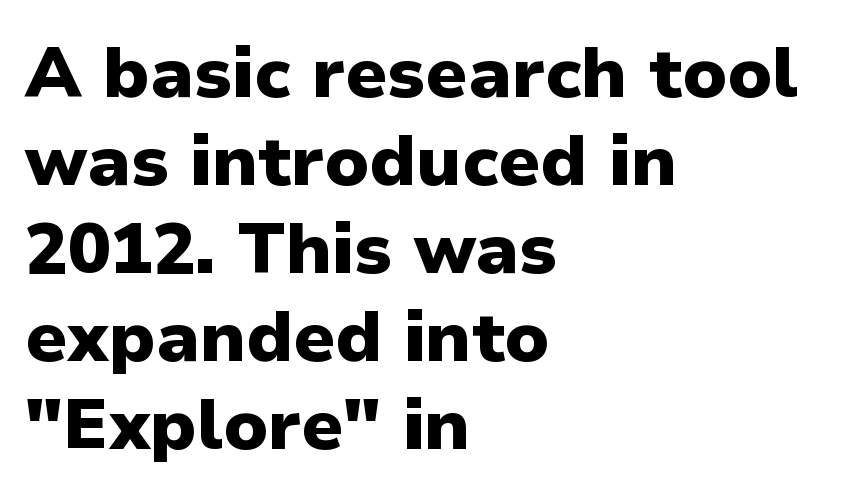
Q: Is the text bold? A: Yes.
Q: Is the text italic (slanted)? A: No, it is upright.
Q: Is the typeface a serif or a sans-serif typeface? A: Sans-serif.
Q: Is the text underlined? A: No.
Q: How is the paragraph aligned? A: Left-aligned.
Q: Is the spacing between letters normal or unusually wide? A: Normal.
Q: Width (condensed, normal, or wide)? A: Normal.
Q: Stroke contrast? A: Low.
Q: x-height? A: Medium.
Q: Monospaced? A: No.
